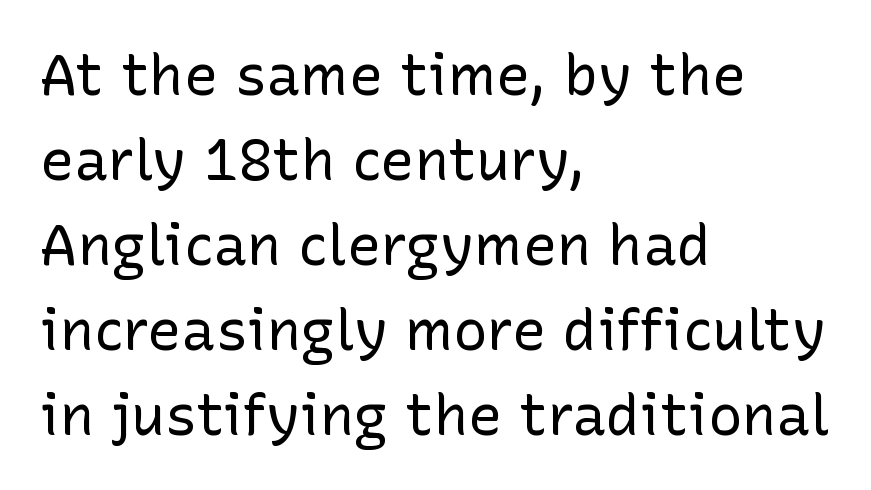
{"serif": "no", "italic": "no", "bold": "no", "weight": "regular", "width": "normal", "stroke_contrast": "low", "x_height": "medium", "monospaced": "no", "underline": "no", "align": "left", "line_spacing": "normal", "line_spacing_ratio": 1.49, "letter_spacing": "normal", "letter_spacing_em": 0.0, "glyph_px": 57}
